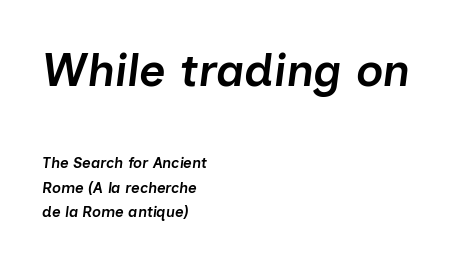
{"italic": "yes", "lean": "right", "slant_degrees": 7, "bold": "semi", "weight": "semibold", "width": "normal", "stroke_contrast": "low", "x_height": "medium", "monospaced": "no", "underline": "no", "align": "left", "line_spacing": "normal", "line_spacing_ratio": 1.62, "letter_spacing": "normal", "letter_spacing_em": 0.0, "larger_block": "first", "size_ratio": 3.07, "glyph_px": 46}
